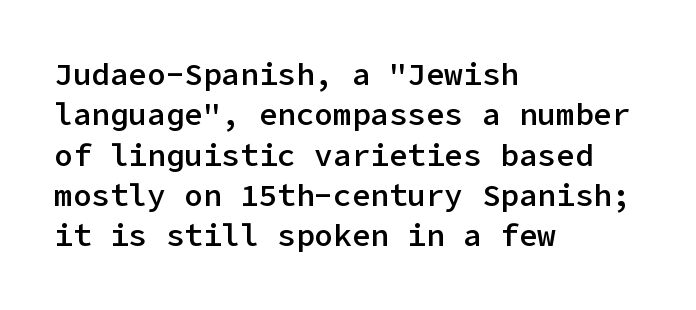
The image shows 31 px semibold sans-serif type, upright; set left-aligned, normal line spacing (1.3x), normal letter spacing, not underlined; low stroke contrast and a medium x-height.
